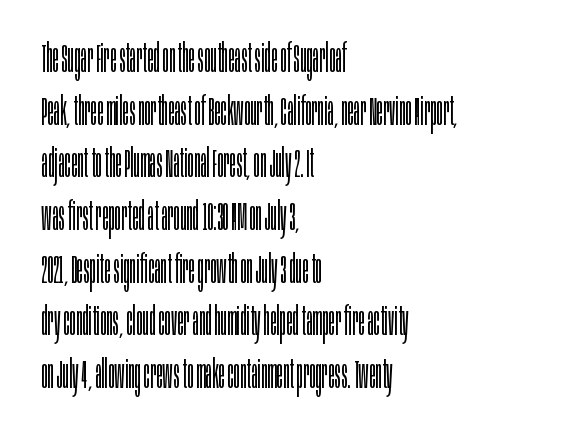
Q: Is the text bold? A: No.
Q: Is the text italic (slanted)? A: No, it is upright.
Q: Is the typeface a serif or a sans-serif typeface? A: Sans-serif.
Q: Is the text underlined? A: No.
Q: How is the paragraph aligned? A: Left-aligned.
Q: Is the spacing between letters normal or unusually wide? A: Normal.
Q: Is the spacing between lines tight, normal or loose? A: Normal.
Q: Width (condensed, normal, or wide)? A: Condensed.
Q: Stroke contrast? A: Low.
Q: x-height? A: Large.
Q: Monospaced? A: No.
